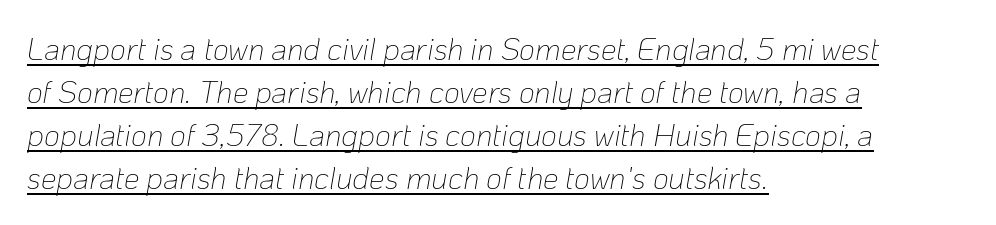
Compared with a typical body face, this is equally light or lighter still. Regular leading. Underlined type. Typeset ragged right — the left edge is the straight one.
